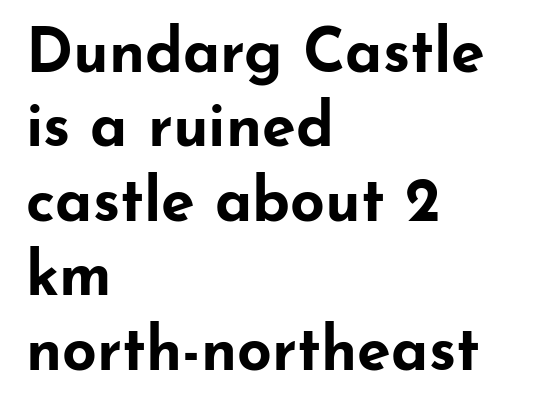
The image shows 61 px bold, wide sans-serif type, upright; set left-aligned, line spacing 1.22x, normal letter spacing, not underlined; low stroke contrast and a small x-height.
